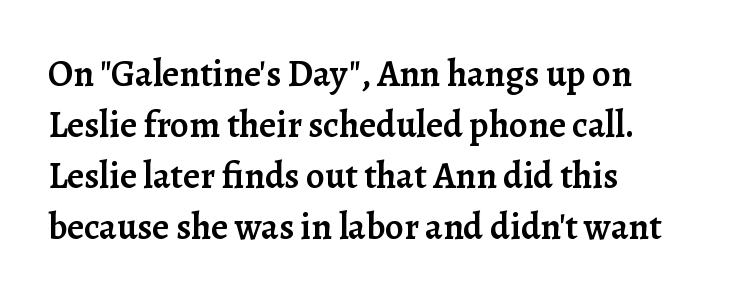
Q: Is the text bold? A: Semi-bold.
Q: Is the text italic (slanted)? A: No, it is upright.
Q: Is the typeface a serif or a sans-serif typeface? A: Serif.
Q: Is the text underlined? A: No.
Q: How is the paragraph aligned? A: Left-aligned.
Q: Is the spacing between letters normal or unusually wide? A: Normal.
Q: Is the spacing between lines tight, normal or loose? A: Normal.
Q: Width (condensed, normal, or wide)? A: Normal.
Q: Stroke contrast? A: Low.
Q: x-height? A: Medium.
Q: Monospaced? A: No.
